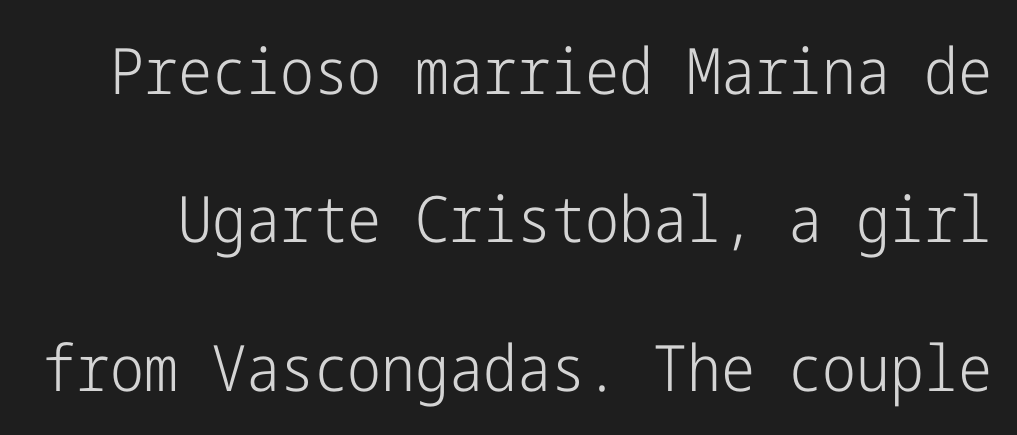
The image shows 64 px light, condensed sans-serif type, upright; set loose line spacing (2.32x), normal letter spacing, not underlined; low stroke contrast and a medium x-height.
